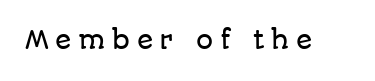
The image shows 24 px text type, upright; set unusually wide letter spacing (+0.27 em), not underlined.
